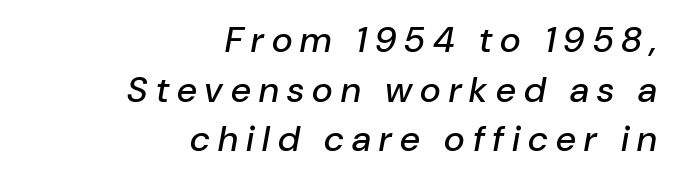
Q: Is the text italic (slanted)? A: Yes, it leans right by about 10 degrees.
Q: Is the text underlined? A: No.
Q: How is the paragraph aligned? A: Right-aligned.
Q: Is the spacing between letters normal or unusually wide? A: Unusually wide.
Q: Is the spacing between lines tight, normal or loose? A: Normal.
Q: Width (condensed, normal, or wide)? A: Normal.
Q: Stroke contrast? A: Low.
Q: x-height? A: Medium.
Q: Monospaced? A: No.
